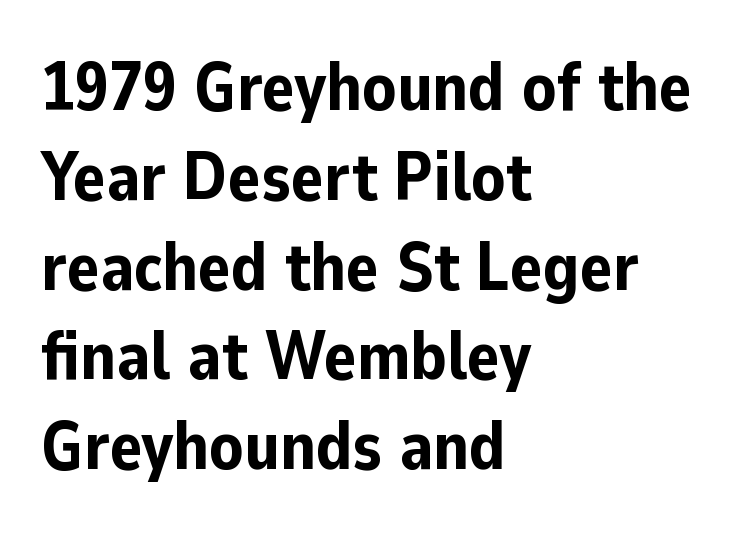
The letters stand upright; this is a roman face. The letters are bold, with thick, heavy strokes. Leading: standard. Honestly, there is no underline to notice here at all. The lines in this sample share a left origin and differ only in where they stop. Is the letter spacing exaggerated? No — it looks like the ordinary default.
